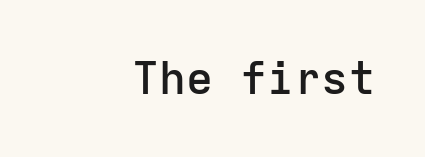
{"serif": "no", "italic": "no", "bold": "semi", "weight": "semibold", "width": "normal", "stroke_contrast": "low", "x_height": "medium", "monospaced": "yes", "underline": "no", "align": "right", "letter_spacing": "normal", "letter_spacing_em": 0.0, "glyph_px": 45}
